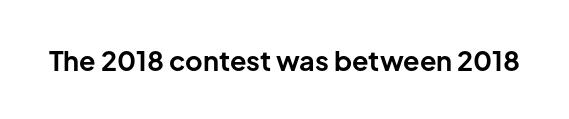
The image shows 27 px bold type, upright; set normal letter spacing, not underlined.
